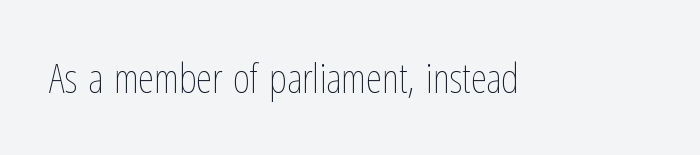
The image shows 41 px thin, condensed type, upright; set normal letter spacing, not underlined; low stroke contrast and a medium x-height.
